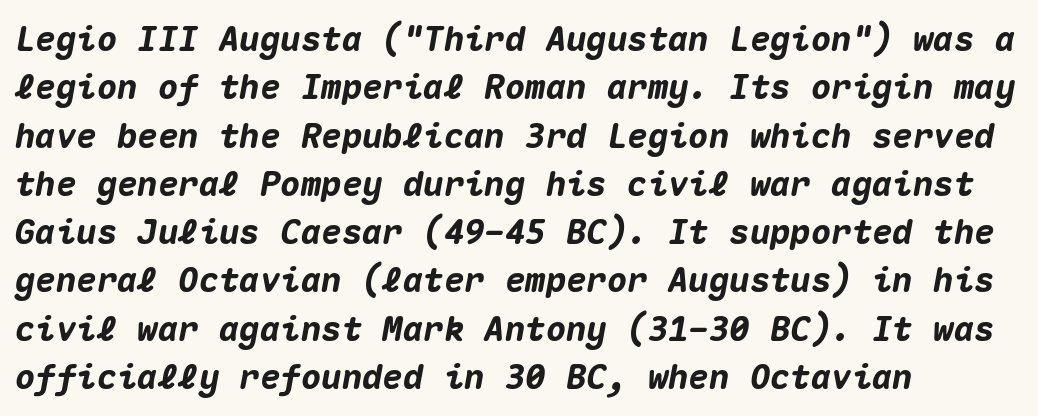
{"italic": "yes", "lean": "right", "slant_degrees": 10, "bold": "yes", "weight": "heavy", "width": "normal", "stroke_contrast": "medium", "x_height": "medium", "monospaced": "yes", "underline": "no", "align": "left", "line_spacing": "normal", "line_spacing_ratio": 1.42, "letter_spacing": "normal", "letter_spacing_em": 0.0, "glyph_px": 34}
